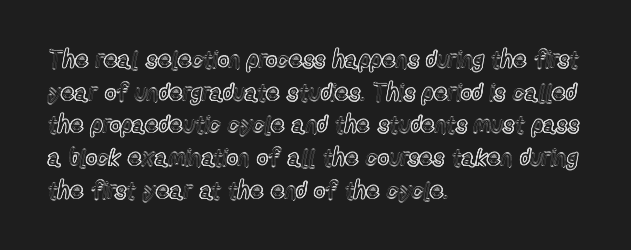
{"underline": "no", "align": "left", "line_spacing": "normal", "line_spacing_ratio": 1.36, "letter_spacing": "normal", "letter_spacing_em": 0.0, "glyph_px": 24}
